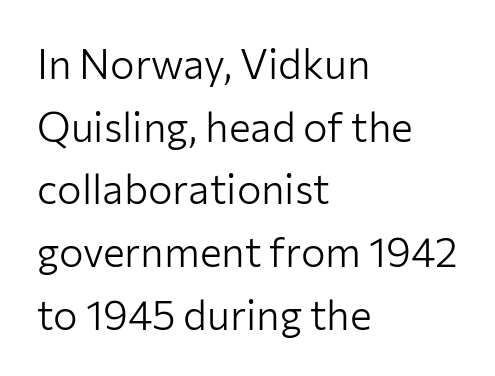
The image shows 41 px light sans-serif type, upright; set left-aligned, normal line spacing (1.53x), normal letter spacing, not underlined; low stroke contrast and a medium x-height.
